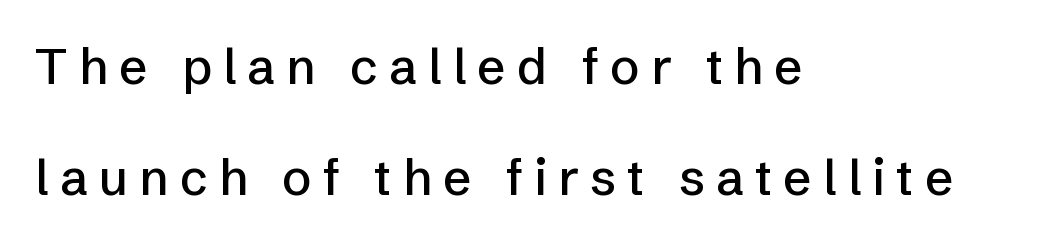
{"serif": "no", "italic": "no", "width": "normal", "stroke_contrast": "low", "x_height": "medium", "monospaced": "no", "underline": "no", "align": "left", "line_spacing": "loose", "line_spacing_ratio": 2.23, "letter_spacing": "wide", "letter_spacing_em": 0.22, "glyph_px": 50}
